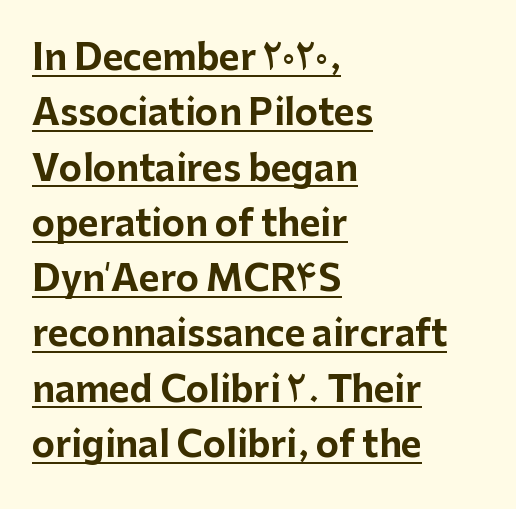
Q: Is the text bold? A: Yes.
Q: Is the text italic (slanted)? A: No, it is upright.
Q: Is the typeface a serif or a sans-serif typeface? A: Sans-serif.
Q: Is the text underlined? A: Yes.
Q: How is the paragraph aligned? A: Left-aligned.
Q: Is the spacing between letters normal or unusually wide? A: Normal.
Q: Is the spacing between lines tight, normal or loose? A: Normal.
Q: Width (condensed, normal, or wide)? A: Normal.
Q: Stroke contrast? A: Low.
Q: x-height? A: Medium.
Q: Monospaced? A: No.
